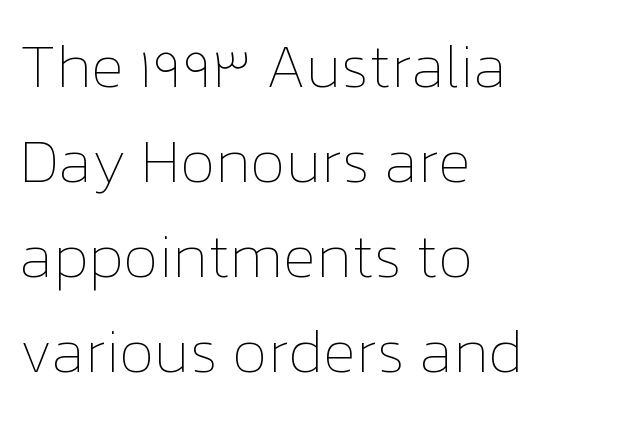
{"italic": "no", "bold": "no", "weight": "thin", "width": "normal", "stroke_contrast": "low", "x_height": "medium", "monospaced": "no", "underline": "no", "align": "left", "line_spacing": "normal", "line_spacing_ratio": 1.56, "letter_spacing": "normal", "letter_spacing_em": 0.0, "glyph_px": 61}
